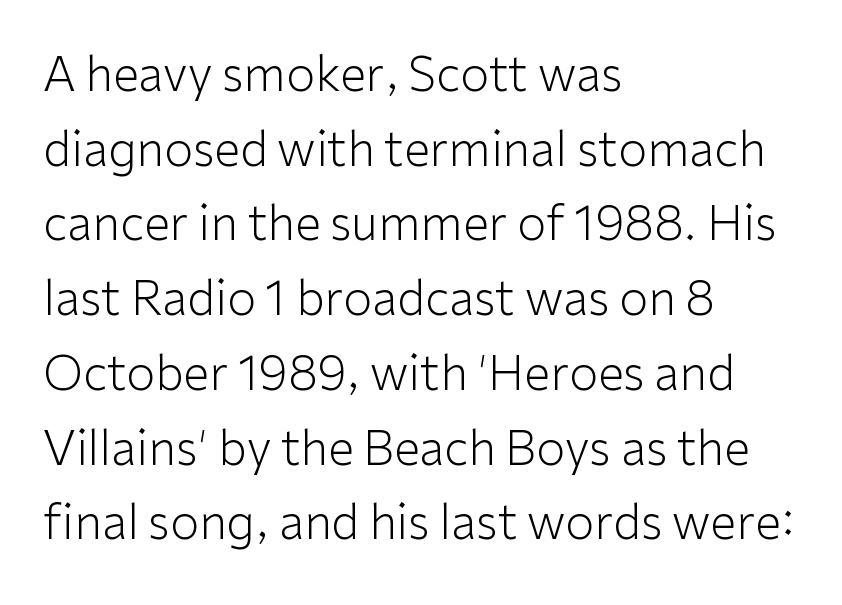
Q: Is the text bold? A: No.
Q: Is the text italic (slanted)? A: No, it is upright.
Q: Is the typeface a serif or a sans-serif typeface? A: Sans-serif.
Q: Is the text underlined? A: No.
Q: How is the paragraph aligned? A: Left-aligned.
Q: Is the spacing between letters normal or unusually wide? A: Normal.
Q: Is the spacing between lines tight, normal or loose? A: Normal.
Q: Width (condensed, normal, or wide)? A: Normal.
Q: Stroke contrast? A: Low.
Q: x-height? A: Medium.
Q: Monospaced? A: No.
